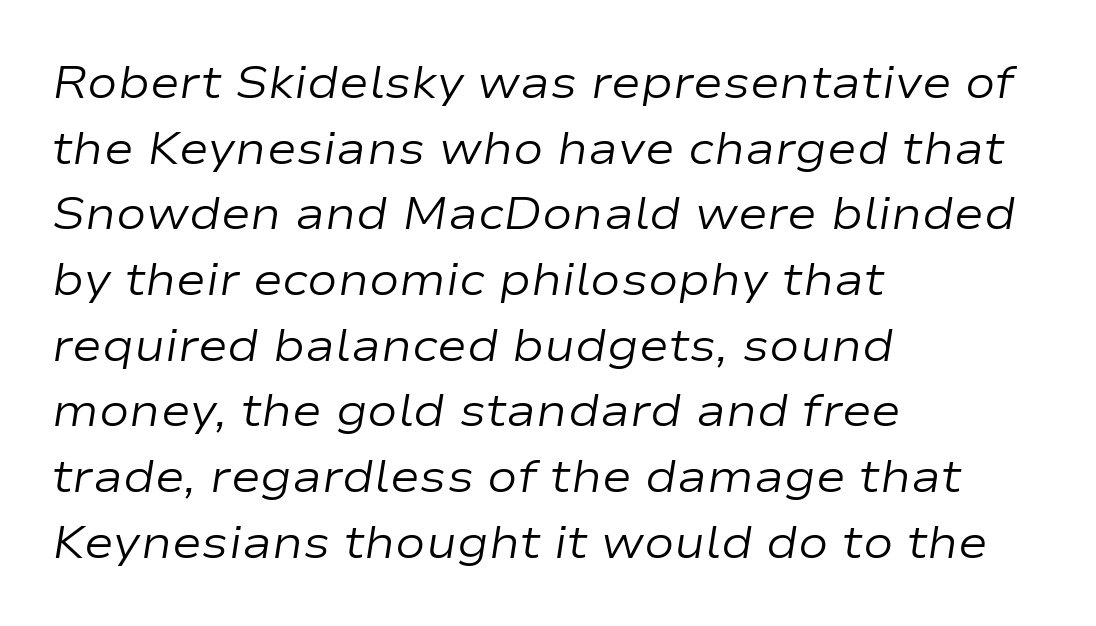
The image shows 45 px regular-weight, wide type, italic (leaning right); set left-aligned, normal line spacing (1.46x), normal letter spacing, not underlined; low stroke contrast and a medium x-height.
